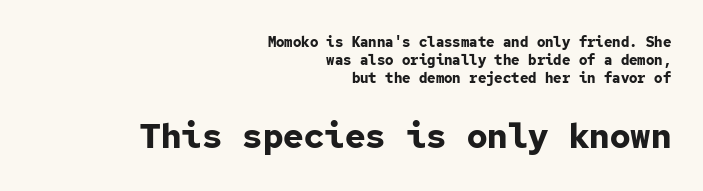
{"serif": "no", "italic": "no", "bold": "yes", "weight": "bold", "width": "normal", "stroke_contrast": "low", "x_height": "medium", "monospaced": "yes", "underline": "no", "align": "right", "line_spacing": "normal", "line_spacing_ratio": 1.27, "letter_spacing": "normal", "letter_spacing_em": 0.0, "larger_block": "second", "size_ratio": 2.43, "glyph_px": 34}
